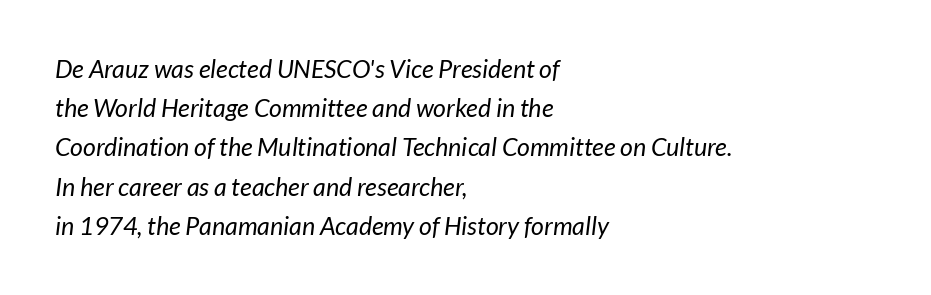
The image shows 25 px text type; set left-aligned, normal line spacing (1.57x), normal letter spacing, not underlined.
